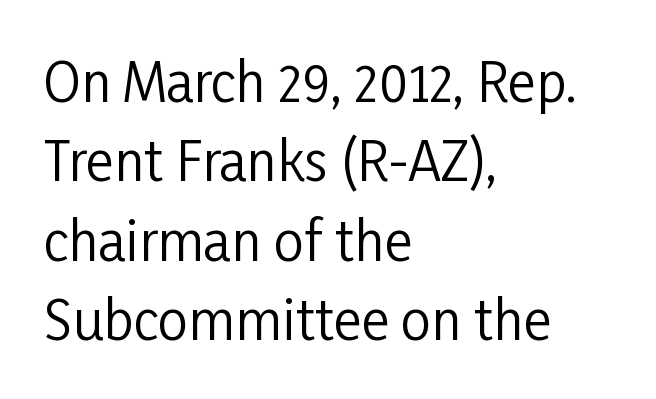
{"serif": "no", "italic": "no", "bold": "no", "weight": "regular", "width": "condensed", "stroke_contrast": "low", "x_height": "medium", "monospaced": "no", "underline": "no", "align": "left", "line_spacing": "normal", "line_spacing_ratio": 1.47, "letter_spacing": "normal", "letter_spacing_em": 0.0, "glyph_px": 54}
